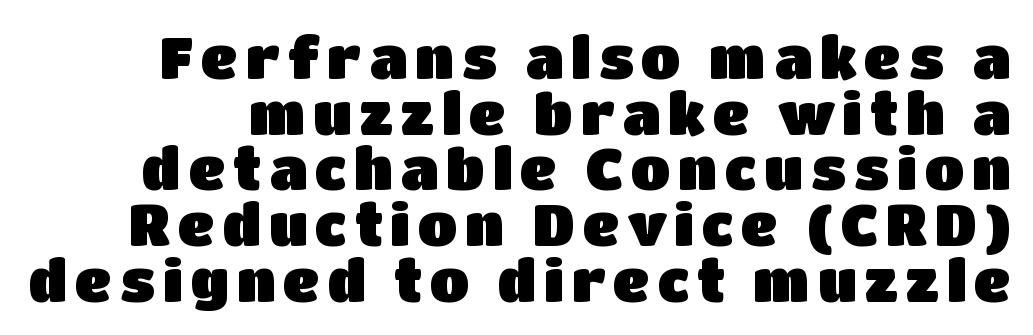
{"serif": "no", "italic": "no", "width": "normal", "stroke_contrast": "low", "x_height": "large", "monospaced": "no", "underline": "no", "line_spacing": "tight", "line_spacing_ratio": 0.96, "glyph_px": 58}
